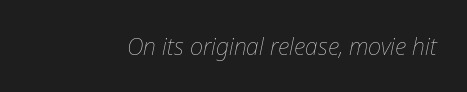
{"italic": "yes", "lean": "right", "slant_degrees": 12, "bold": "no", "underline": "no", "letter_spacing": "normal", "letter_spacing_em": 0.0, "glyph_px": 23}
